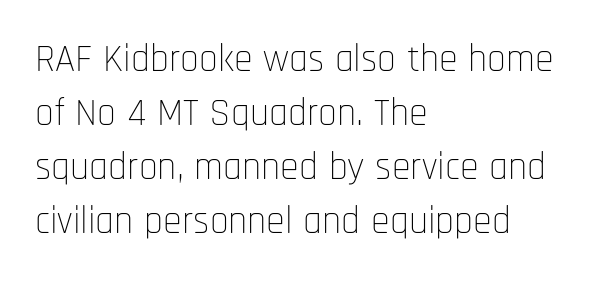
Q: Is the text bold? A: No.
Q: Is the text italic (slanted)? A: No, it is upright.
Q: Is the typeface a serif or a sans-serif typeface? A: Sans-serif.
Q: Is the text underlined? A: No.
Q: How is the paragraph aligned? A: Left-aligned.
Q: Is the spacing between letters normal or unusually wide? A: Normal.
Q: Is the spacing between lines tight, normal or loose? A: Normal.
Q: Width (condensed, normal, or wide)? A: Condensed.
Q: Stroke contrast? A: Low.
Q: x-height? A: Large.
Q: Monospaced? A: No.
